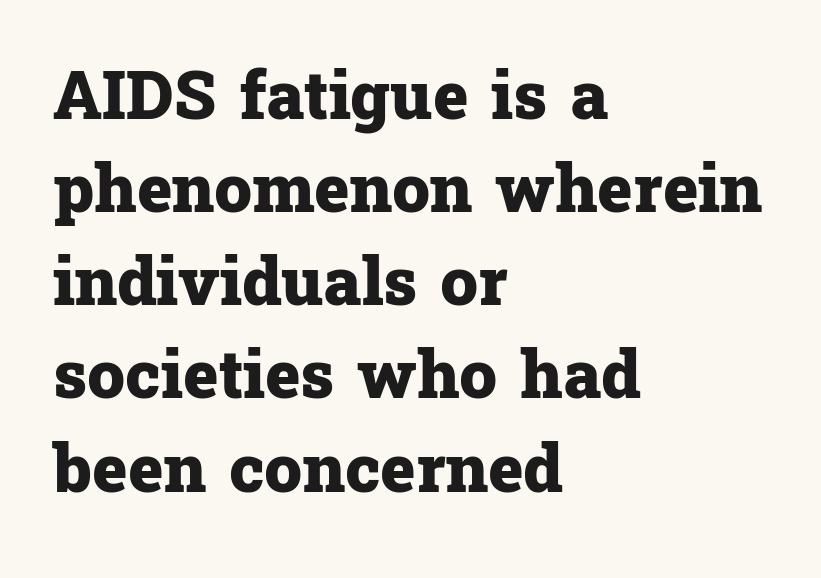
Q: Is the text bold? A: Yes.
Q: Is the text italic (slanted)? A: No, it is upright.
Q: Is the typeface a serif or a sans-serif typeface? A: Serif.
Q: Is the text underlined? A: No.
Q: How is the paragraph aligned? A: Left-aligned.
Q: Is the spacing between letters normal or unusually wide? A: Normal.
Q: Is the spacing between lines tight, normal or loose? A: Normal.
Q: Width (condensed, normal, or wide)? A: Normal.
Q: Stroke contrast? A: Low.
Q: x-height? A: Medium.
Q: Monospaced? A: No.
